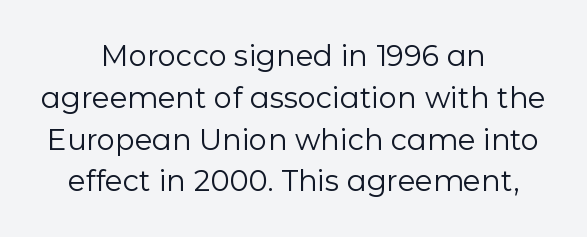
{"serif": "no", "italic": "no", "bold": "no", "weight": "regular", "width": "normal", "stroke_contrast": "low", "x_height": "medium", "monospaced": "no", "underline": "no", "align": "center", "line_spacing": "normal", "line_spacing_ratio": 1.44, "letter_spacing": "normal", "letter_spacing_em": 0.0, "glyph_px": 29}
